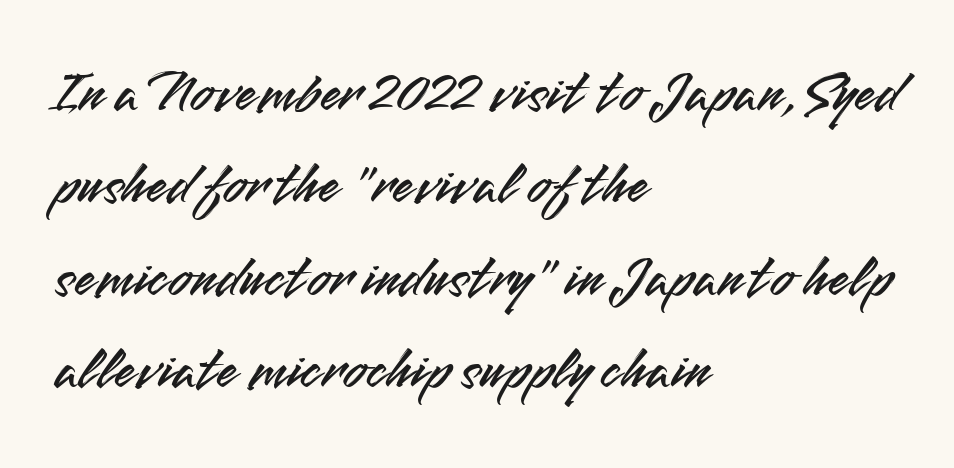
{"serif": "no", "width": "normal", "stroke_contrast": "medium", "x_height": "small", "monospaced": "no", "underline": "no", "align": "left", "line_spacing": "normal", "line_spacing_ratio": 1.54, "letter_spacing": "normal", "letter_spacing_em": 0.0, "glyph_px": 60}
